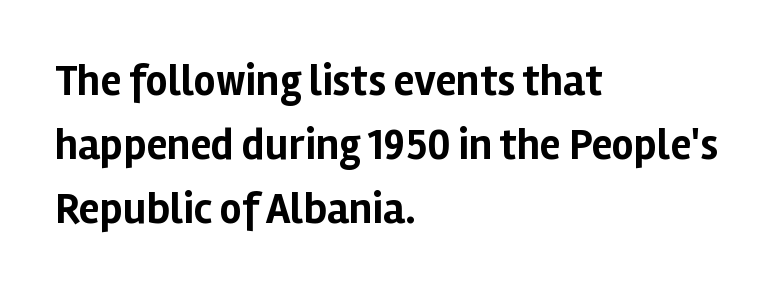
Q: Is the text bold? A: Yes.
Q: Is the text italic (slanted)? A: No, it is upright.
Q: Is the typeface a serif or a sans-serif typeface? A: Sans-serif.
Q: Is the text underlined? A: No.
Q: How is the paragraph aligned? A: Left-aligned.
Q: Is the spacing between letters normal or unusually wide? A: Normal.
Q: Is the spacing between lines tight, normal or loose? A: Normal.
Q: Width (condensed, normal, or wide)? A: Normal.
Q: Stroke contrast? A: Low.
Q: x-height? A: Medium.
Q: Monospaced? A: No.
